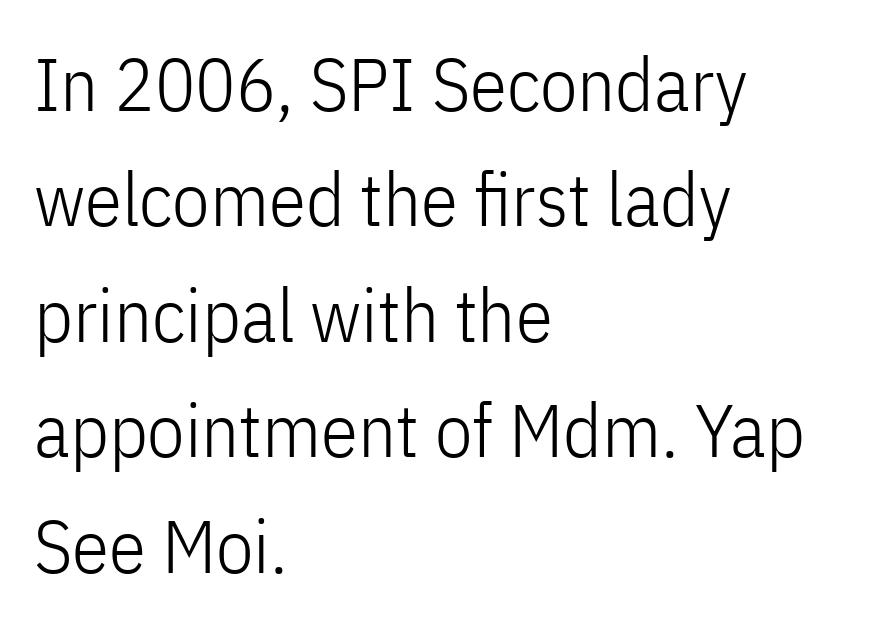
Q: Is the text bold? A: No.
Q: Is the text italic (slanted)? A: No, it is upright.
Q: Is the typeface a serif or a sans-serif typeface? A: Sans-serif.
Q: Is the text underlined? A: No.
Q: How is the paragraph aligned? A: Left-aligned.
Q: Is the spacing between letters normal or unusually wide? A: Normal.
Q: Is the spacing between lines tight, normal or loose? A: Normal.
Q: Width (condensed, normal, or wide)? A: Condensed.
Q: Stroke contrast? A: Low.
Q: x-height? A: Medium.
Q: Monospaced? A: No.
